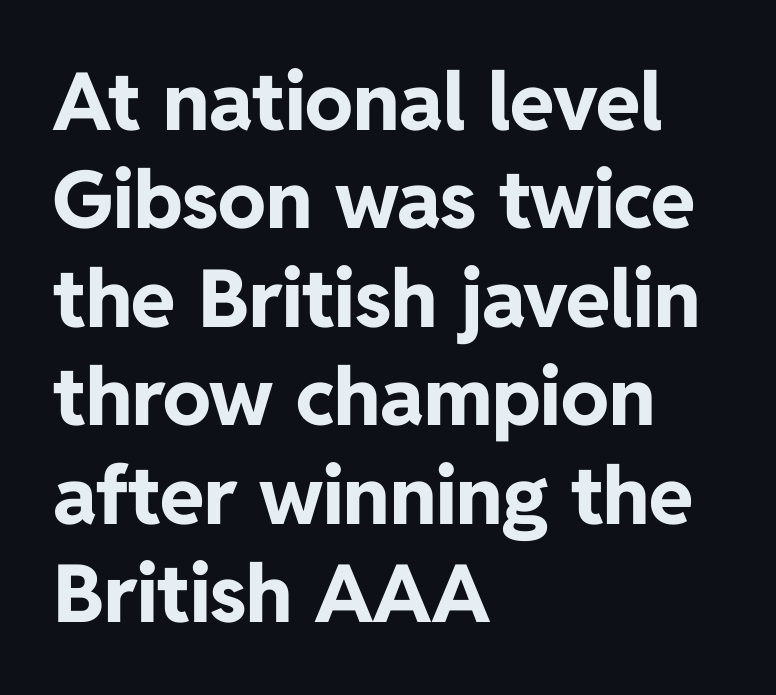
In terms of letterspacing, this is plain default setting. Every row of glyphs begins at an identical x-position on the left. Tall strokes in this sample are plumb rather than angled. Are there feet on the stems? There aren't — it's a sans. Think of a printed novel: that variable character pitch is what you see here. Honestly, there is no underline to notice here at all.
